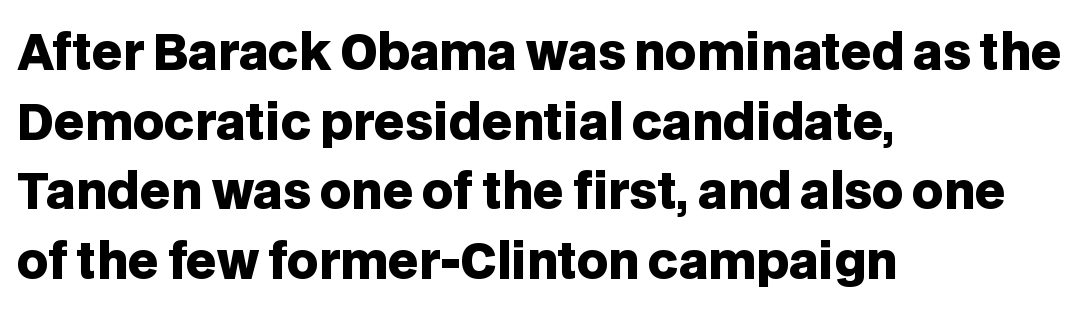
{"serif": "no", "italic": "no", "bold": "yes", "weight": "heavy", "width": "normal", "stroke_contrast": "low", "x_height": "large", "monospaced": "no", "underline": "no", "align": "left", "line_spacing": "normal", "line_spacing_ratio": 1.45, "letter_spacing": "normal", "letter_spacing_em": 0.0, "glyph_px": 48}
